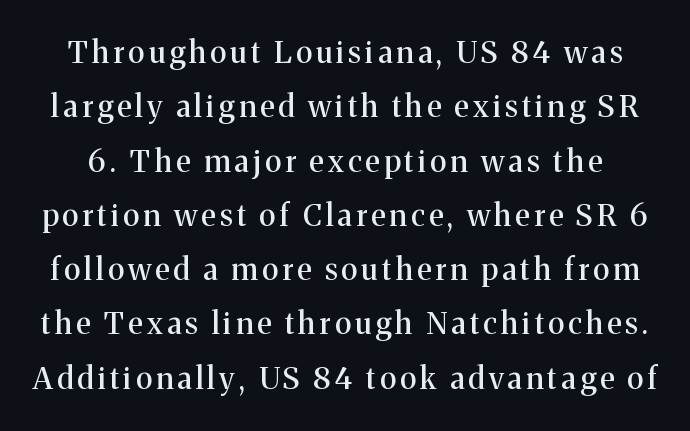
The image shows 30 px serif type, upright; set line spacing 1.81x, not underlined; medium stroke contrast and a medium x-height.
